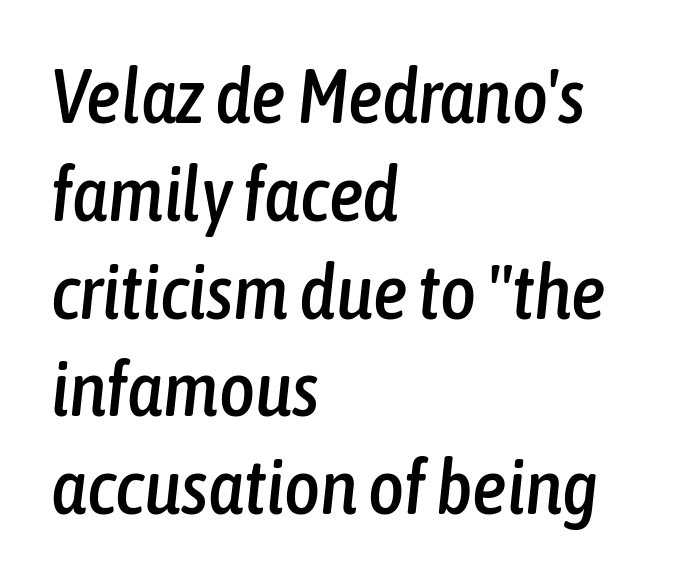
The image shows 77 px condensed type, italic (leaning right); set left-aligned, normal line spacing (1.27x), normal letter spacing, not underlined; low stroke contrast and a medium x-height.
